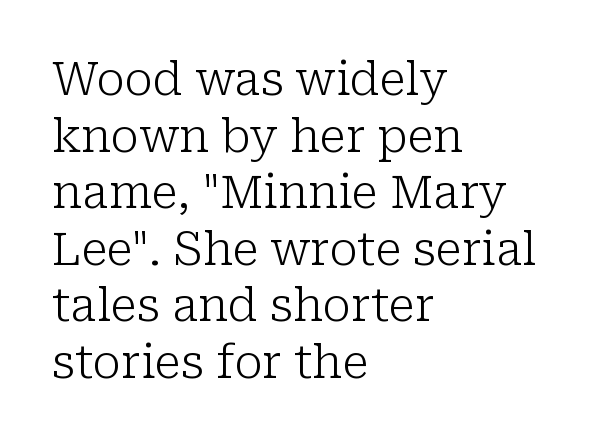
{"serif": "yes", "italic": "no", "bold": "no", "weight": "light", "width": "normal", "stroke_contrast": "low", "x_height": "medium", "monospaced": "no", "underline": "no", "align": "left", "line_spacing_ratio": 1.23, "letter_spacing": "normal", "letter_spacing_em": 0.0, "glyph_px": 46}
